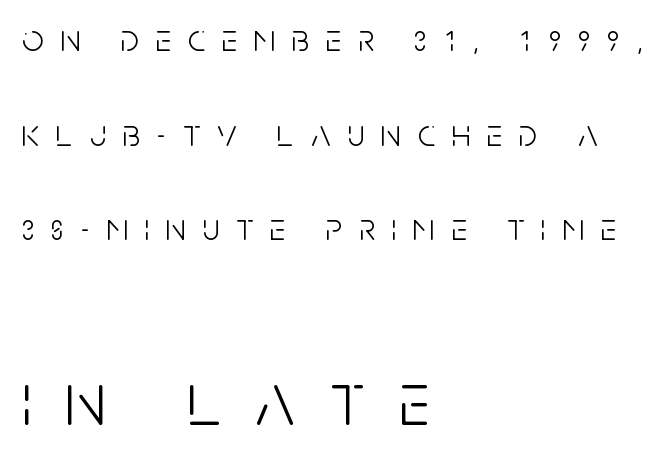
Q: Is the text bold? A: No.
Q: Is the text italic (slanted)? A: No, it is upright.
Q: Is the typeface a serif or a sans-serif typeface? A: Sans-serif.
Q: Is the text underlined? A: No.
Q: How is the paragraph aligned? A: Left-aligned.
Q: Is the spacing between letters normal or unusually wide? A: Unusually wide.
Q: Is the spacing between lines tight, normal or loose? A: Loose.
Q: Which block of text is set in a larger size, the first (top) or the second (bottom)? A: The second (bottom) one.
Q: Width (condensed, normal, or wide)? A: Condensed.
Q: Stroke contrast? A: Low.
Q: x-height? A: Large.
Q: Monospaced? A: No.
